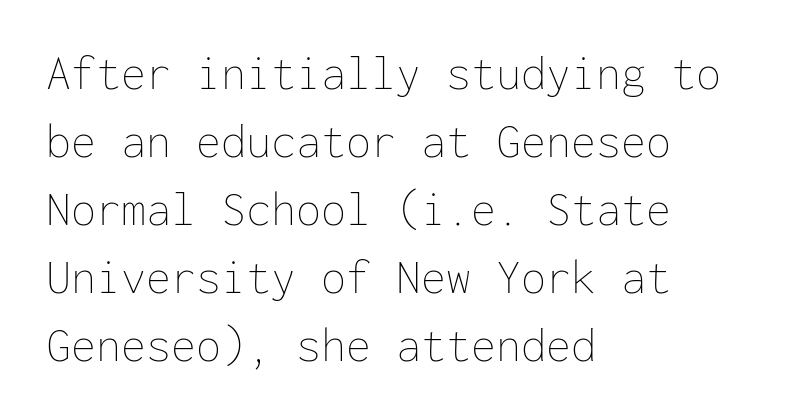
Q: Is the text bold? A: No.
Q: Is the text italic (slanted)? A: No, it is upright.
Q: Is the text underlined? A: No.
Q: How is the paragraph aligned? A: Left-aligned.
Q: Is the spacing between letters normal or unusually wide? A: Normal.
Q: Is the spacing between lines tight, normal or loose? A: Normal.
Q: Width (condensed, normal, or wide)? A: Normal.
Q: Stroke contrast? A: Low.
Q: x-height? A: Medium.
Q: Monospaced? A: Yes.
